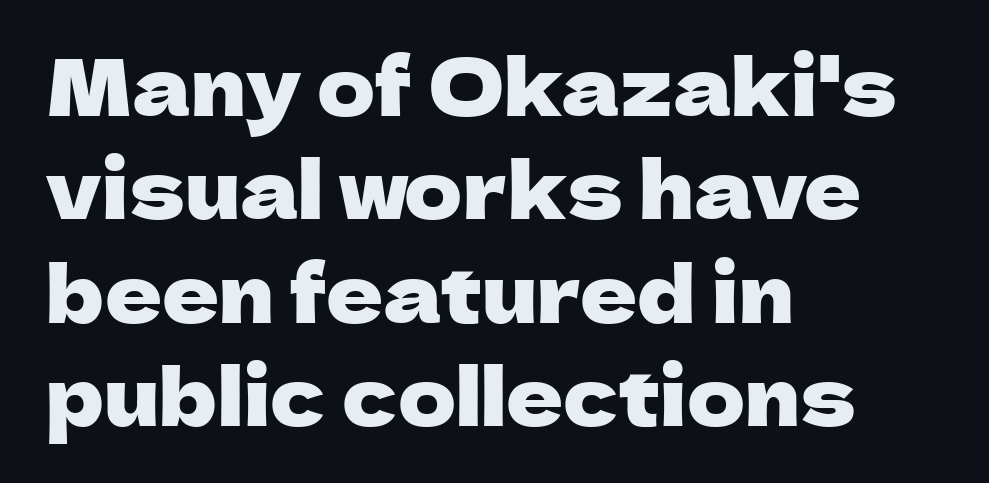
The image shows 79 px sans-serif type, upright; set left-aligned, normal line spacing (1.31x), normal letter spacing, not underlined; low stroke contrast and a medium x-height.
